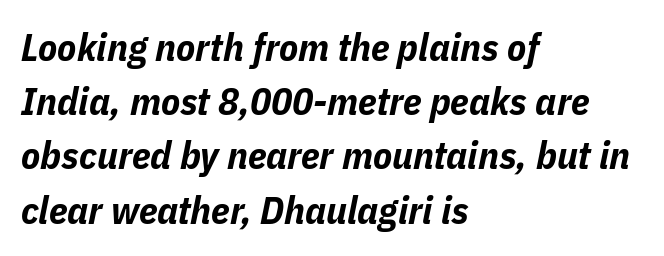
Q: Is the text bold? A: Yes.
Q: Is the text italic (slanted)? A: Yes, it leans right by about 11 degrees.
Q: Is the text underlined? A: No.
Q: How is the paragraph aligned? A: Left-aligned.
Q: Is the spacing between letters normal or unusually wide? A: Normal.
Q: Is the spacing between lines tight, normal or loose? A: Normal.
Q: Width (condensed, normal, or wide)? A: Condensed.
Q: Stroke contrast? A: Low.
Q: x-height? A: Medium.
Q: Monospaced? A: No.
